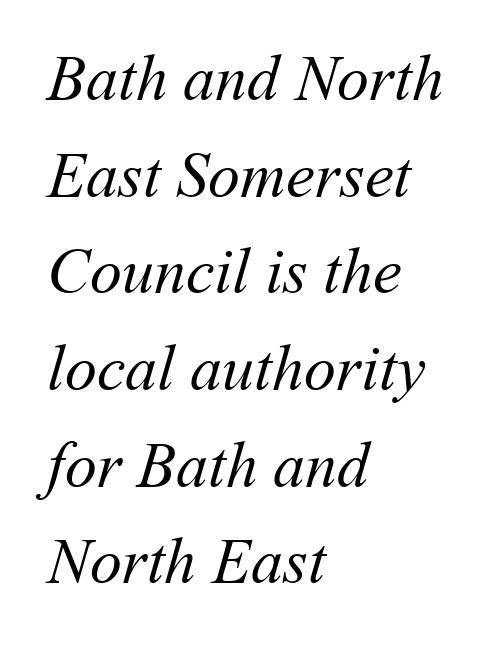
{"bold": "no", "weight": "regular", "width": "normal", "stroke_contrast": "medium", "x_height": "medium", "monospaced": "no", "underline": "no", "align": "left", "line_spacing": "normal", "line_spacing_ratio": 1.51, "letter_spacing": "normal", "letter_spacing_em": 0.0, "glyph_px": 64}
